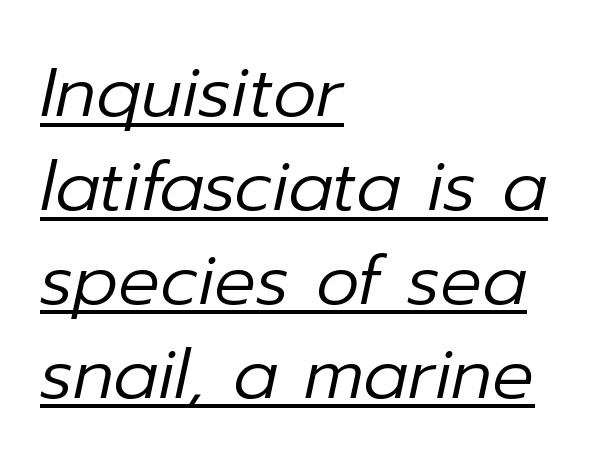
{"italic": "yes", "lean": "right", "slant_degrees": 12, "bold": "no", "weight": "regular", "width": "normal", "stroke_contrast": "low", "x_height": "medium", "monospaced": "no", "underline": "yes", "align": "left", "line_spacing": "normal", "line_spacing_ratio": 1.36, "letter_spacing": "normal", "letter_spacing_em": 0.0, "glyph_px": 69}
